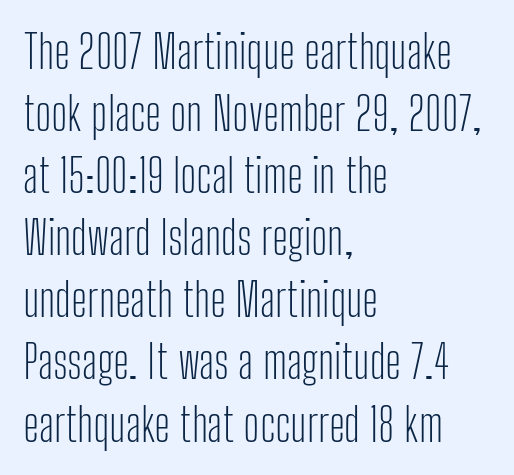
{"serif": "no", "italic": "no", "bold": "no", "weight": "light", "width": "condensed", "stroke_contrast": "low", "x_height": "medium", "monospaced": "no", "underline": "no", "align": "left", "line_spacing": "normal", "line_spacing_ratio": 1.35, "letter_spacing": "normal", "letter_spacing_em": 0.0, "glyph_px": 46}
